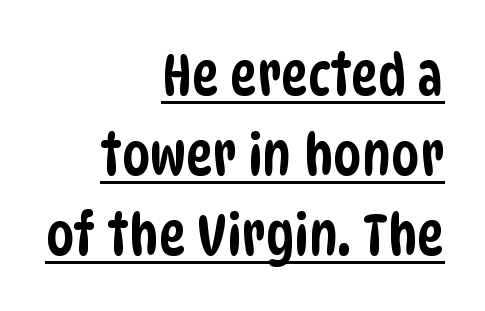
The image shows 57 px condensed sans-serif type; set right-aligned, normal line spacing (1.4x), normal letter spacing, underlined; low stroke contrast and a large x-height.
